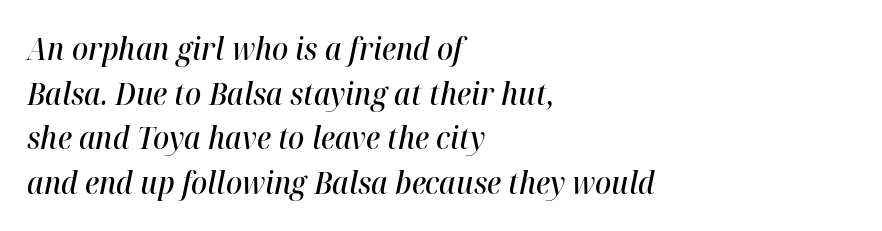
The type is set solid horizontally, with unmodified tracking. The specimen omits any rule beneath the text block's lines. Style check: oblique. The rendering uses a moderate line-height, typical for paragraphs.
